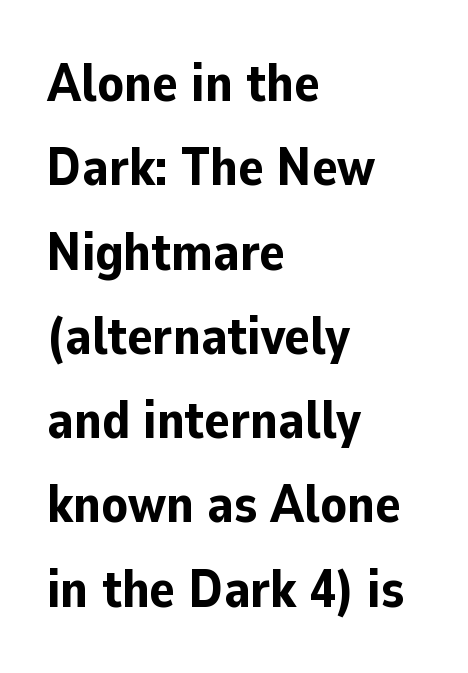
Compared with a centered layout, this one pins lines to the left instead. Rendered with straight, roman letterforms. The face used here is proportionally spaced, like ordinary book or web type. Does extra space separate the letters? No, they use regular spacing. Rule under the text: the space is simply empty.
